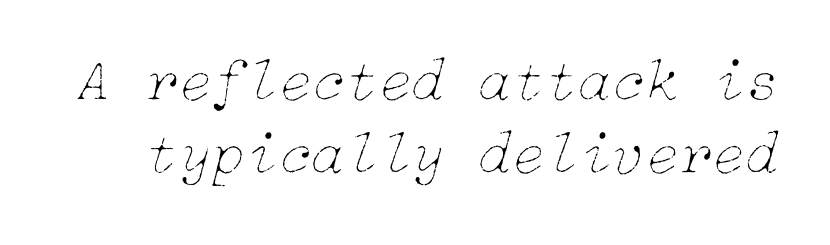
The image shows 61 px thin type, italic (leaning right); set line spacing 1.19x, normal letter spacing, not underlined; low stroke contrast and a medium x-height.
